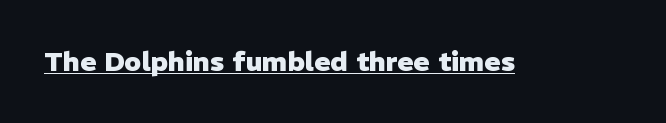
Q: Is the text bold? A: Yes.
Q: Is the text italic (slanted)? A: No, it is upright.
Q: Is the text underlined? A: Yes.
Q: Is the spacing between letters normal or unusually wide? A: Normal.
